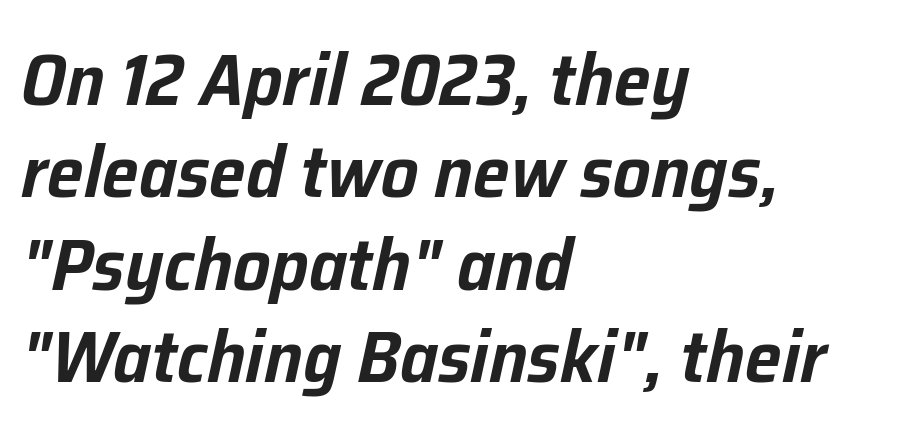
Q: Is the text italic (slanted)? A: Yes, it leans right by about 12 degrees.
Q: Is the text underlined? A: No.
Q: How is the paragraph aligned? A: Left-aligned.
Q: Is the spacing between letters normal or unusually wide? A: Normal.
Q: Is the spacing between lines tight, normal or loose? A: Normal.
Q: Width (condensed, normal, or wide)? A: Normal.
Q: Stroke contrast? A: Low.
Q: x-height? A: Medium.
Q: Monospaced? A: No.
